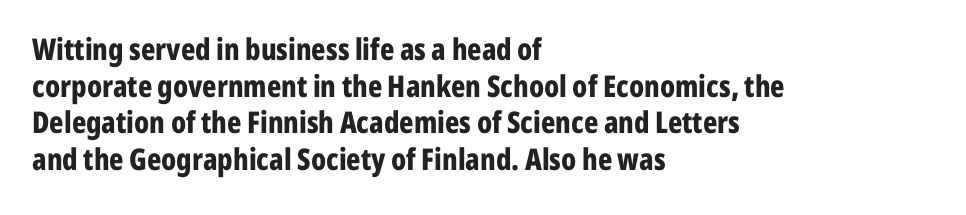
The image shows 30 px bold, condensed sans-serif type, upright; set left-aligned, line spacing 1.22x, normal letter spacing, not underlined; low stroke contrast and a medium x-height.
